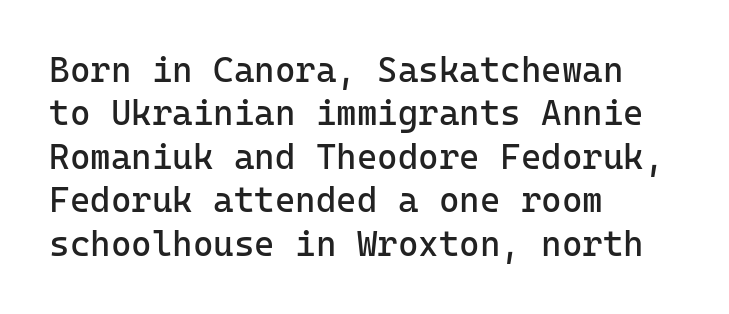
Q: Is the text bold? A: No.
Q: Is the text italic (slanted)? A: No, it is upright.
Q: Is the typeface a serif or a sans-serif typeface? A: Sans-serif.
Q: Is the text underlined? A: No.
Q: How is the paragraph aligned? A: Left-aligned.
Q: Is the spacing between letters normal or unusually wide? A: Normal.
Q: Width (condensed, normal, or wide)? A: Normal.
Q: Stroke contrast? A: Low.
Q: x-height? A: Medium.
Q: Monospaced? A: Yes.
